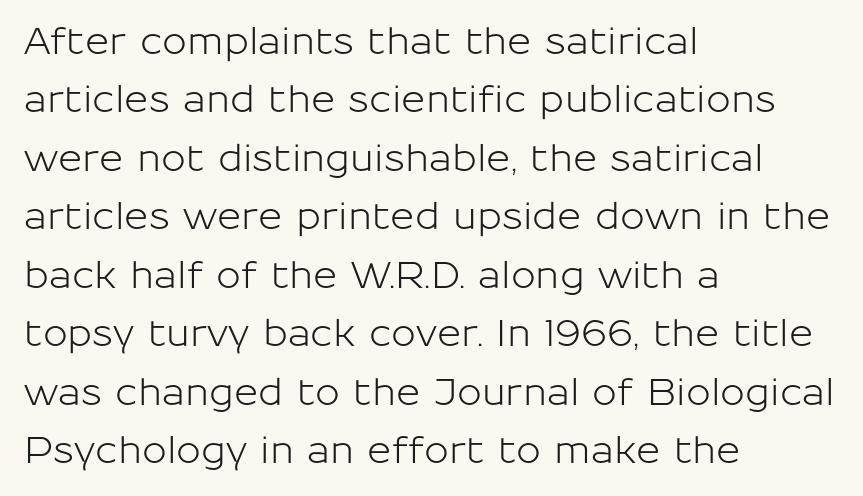
{"serif": "no", "italic": "no", "width": "normal", "stroke_contrast": "low", "x_height": "medium", "monospaced": "no", "underline": "no", "align": "left", "line_spacing": "normal", "line_spacing_ratio": 1.58, "letter_spacing": "normal", "letter_spacing_em": 0.0, "glyph_px": 37}
